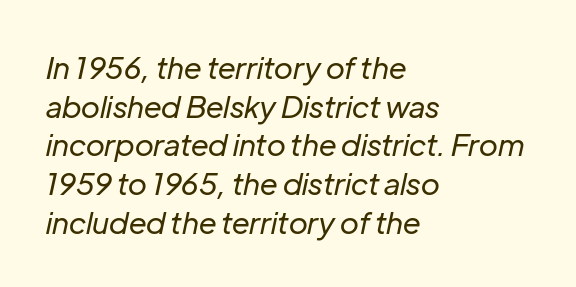
The vertical gap from one line to the next is medium. The strip under each line holds only bare page. You can tell it's italic because the verticals aren't actually vertical. You could call the tracking neutral — neither tight nor loose. Do the characters align in a grid? No, the font is proportional.
